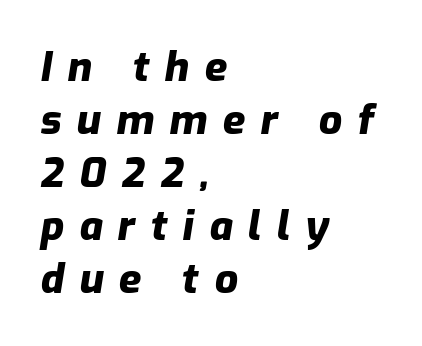
{"italic": "yes", "lean": "right", "slant_degrees": 9, "bold": "yes", "weight": "heavy", "width": "normal", "stroke_contrast": "low", "x_height": "medium", "monospaced": "no", "underline": "no", "align": "left", "line_spacing": "normal", "line_spacing_ratio": 1.29, "letter_spacing": "wide", "letter_spacing_em": 0.37, "glyph_px": 41}
